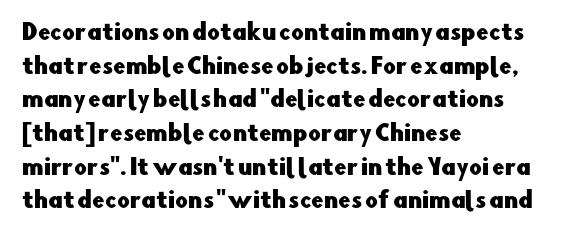
One glance says typical: line gaps are just what's usual. The letters stand upright; this is a roman face. The gap between lines stays unmarked. These lines keep a tight, regular rhythm from letter to letter. Casual observation: everything's shoved over to the left.
